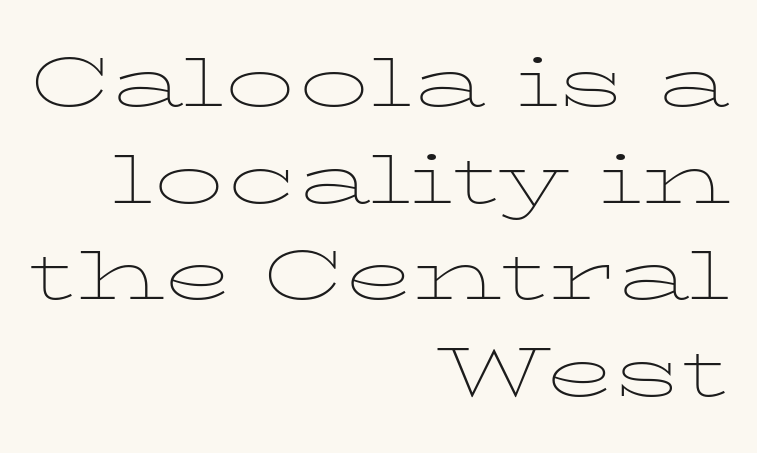
Q: Is the text bold? A: No.
Q: Is the text italic (slanted)? A: No, it is upright.
Q: Is the typeface a serif or a sans-serif typeface? A: Serif.
Q: Is the text underlined? A: No.
Q: How is the paragraph aligned? A: Right-aligned.
Q: Is the spacing between letters normal or unusually wide? A: Normal.
Q: Is the spacing between lines tight, normal or loose? A: Normal.
Q: Width (condensed, normal, or wide)? A: Wide.
Q: Stroke contrast? A: Low.
Q: x-height? A: Medium.
Q: Monospaced? A: No.
